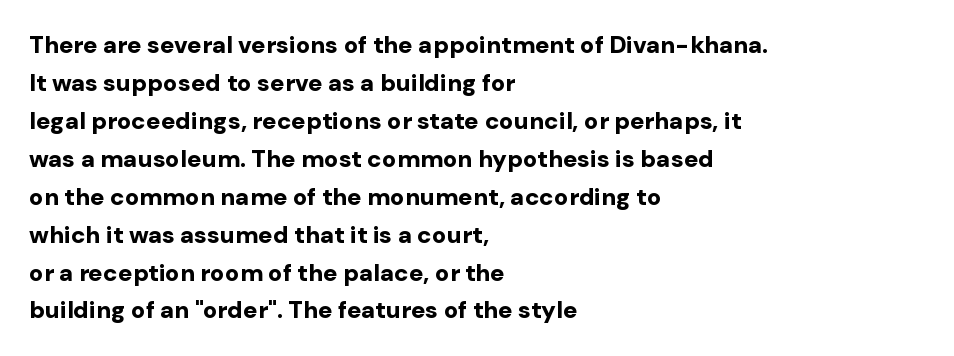
The space between consecutive lines is moderate. Alignment: flush left. The passage shown is not underscored anywhere. The type is set solid horizontally, with unmodified tracking. The characters look thick and weighty, a clear bold. Unlike italic type, these characters show no tilt at all.
